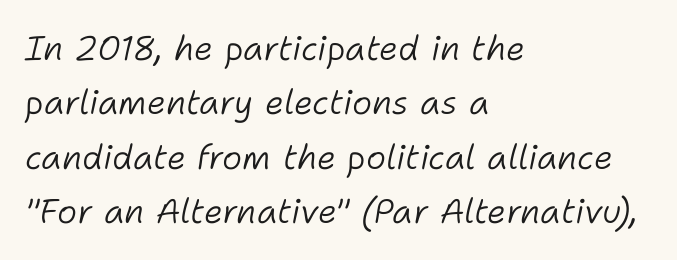
This sample has the flowing, uneven cadence of proportional lettering. If you drew a ruler down the left edge, every line would touch it. Unbolded letterforms with no extra heft. The rendering applies a slant to the glyphs.
